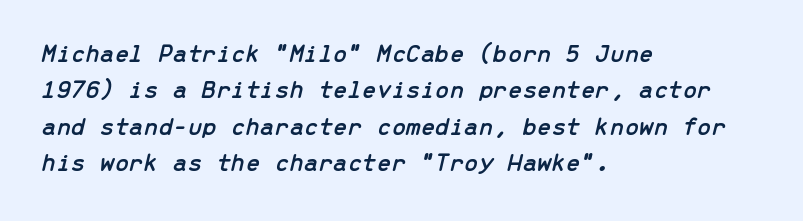
The image shows 26 px text type, italic (leaning right); set left-aligned, normal line spacing (1.4x), normal letter spacing, not underlined.
